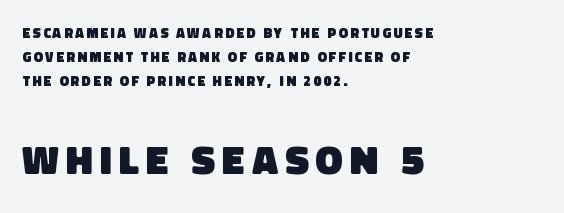
The image shows 41 px heavy sans-serif type; set left-aligned, line spacing 1.73x, not underlined; the second (bottom) block is 2.93x larger; low stroke contrast and a large x-height.
